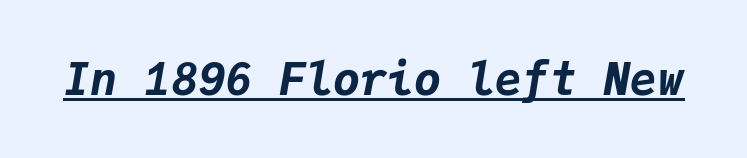
Decoration check: the copy is underlined. Italic: yes, the glyphs are oblique. The sample has been set heavy, in full bold. The face used here is monospaced, like something from a code editor. These lines keep a tight, regular rhythm from letter to letter.
